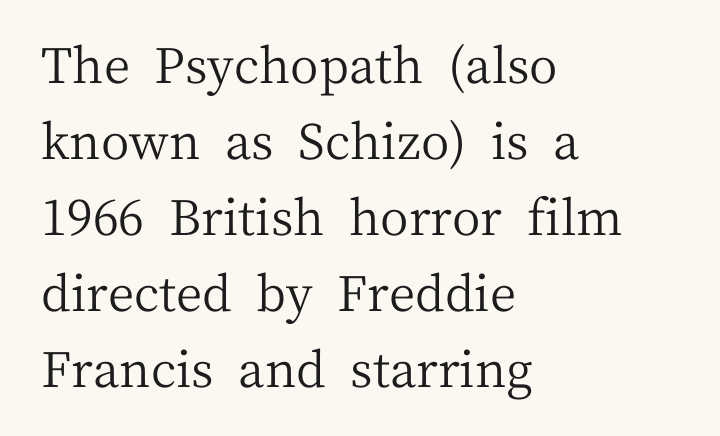
The image shows 49 px regular-weight serif type, upright; set left-aligned, normal line spacing (1.55x), normal letter spacing, not underlined; medium stroke contrast and a medium x-height.
